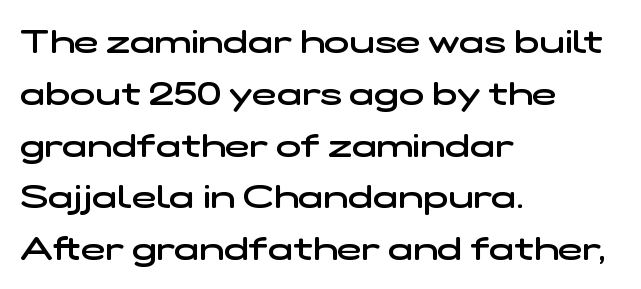
You can tell from the bare stems that sans-serif type was used. Students, note that the glyphs here touch the page at normal intervals. Caption: multi-line text, flush left, ragged right. Spacing verdict: proportional, widths tailored to each character. The strokes are fattened partway — semibold, not bold.
